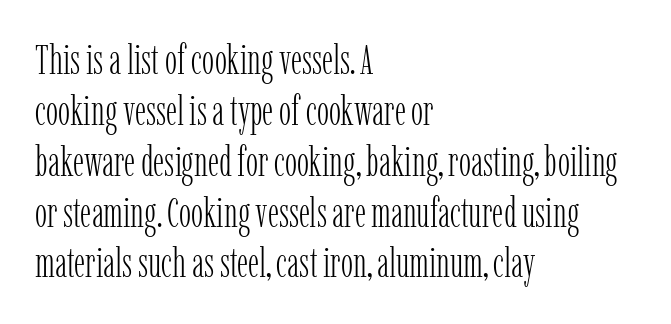
{"serif": "yes", "italic": "no", "bold": "no", "weight": "light", "width": "condensed", "stroke_contrast": "low", "x_height": "medium", "monospaced": "no", "underline": "no", "align": "left", "line_spacing_ratio": 1.24, "letter_spacing": "normal", "letter_spacing_em": 0.0, "glyph_px": 41}
